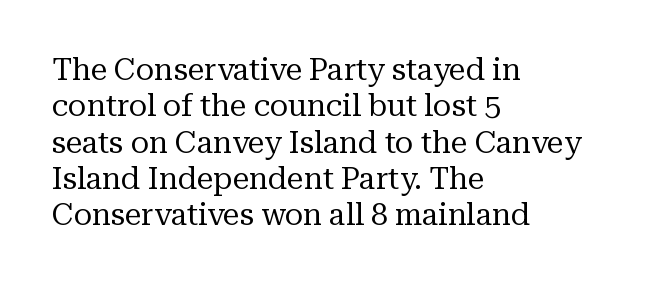
Q: Is the text bold? A: No.
Q: Is the text italic (slanted)? A: No, it is upright.
Q: Is the typeface a serif or a sans-serif typeface? A: Serif.
Q: Is the text underlined? A: No.
Q: How is the paragraph aligned? A: Left-aligned.
Q: Is the spacing between letters normal or unusually wide? A: Normal.
Q: Width (condensed, normal, or wide)? A: Normal.
Q: Stroke contrast? A: Medium.
Q: x-height? A: Medium.
Q: Monospaced? A: No.
